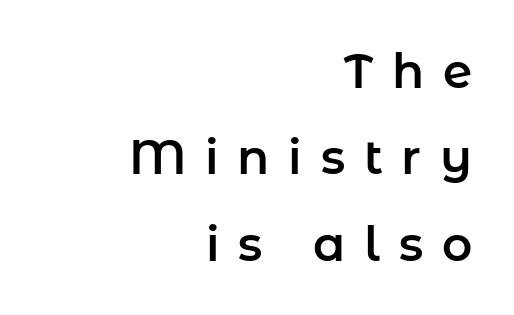
You can tell it's not italic because the verticals are truly vertical. A flush-right, rag-left setting is used for this passage. Loose tracking; the words dissolve into strings of separated letters. Lines of text with bare space underneath. What kind of face is this? One without serifs — a sans. You could not count columns in this text — the font is proportionally spaced.
